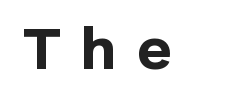
Substantial extra tracking has been applied to these lines. Grotesque or geometric, the face here clearly has no serifs. The face used here is proportionally spaced, like ordinary book or web type. The space beneath each line is pristine and unruled. The lettering stays uniformly vertical, giving the passage a roman look.
